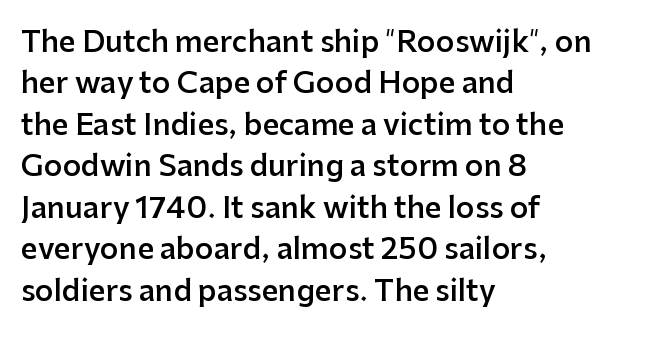
The image shows 29 px semibold sans-serif type, upright; set left-aligned, normal line spacing (1.43x), normal letter spacing, not underlined; low stroke contrast and a medium x-height.
